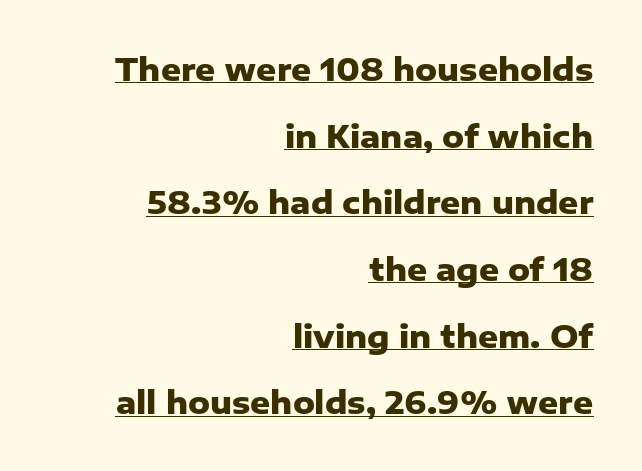
{"serif": "no", "italic": "no", "bold": "yes", "weight": "heavy", "width": "normal", "stroke_contrast": "low", "x_height": "medium", "monospaced": "no", "underline": "yes", "align": "right", "line_spacing": "loose", "line_spacing_ratio": 2.15, "letter_spacing": "normal", "letter_spacing_em": 0.0, "glyph_px": 31}
